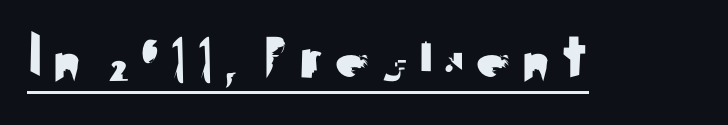
Notice how a bar underscores the lettering throughout. This is the regular roman posture of the typeface. Think of a printed novel: that variable character pitch is what you see here. Nothing sits at the stroke ends, so this counts as sans-serif.
